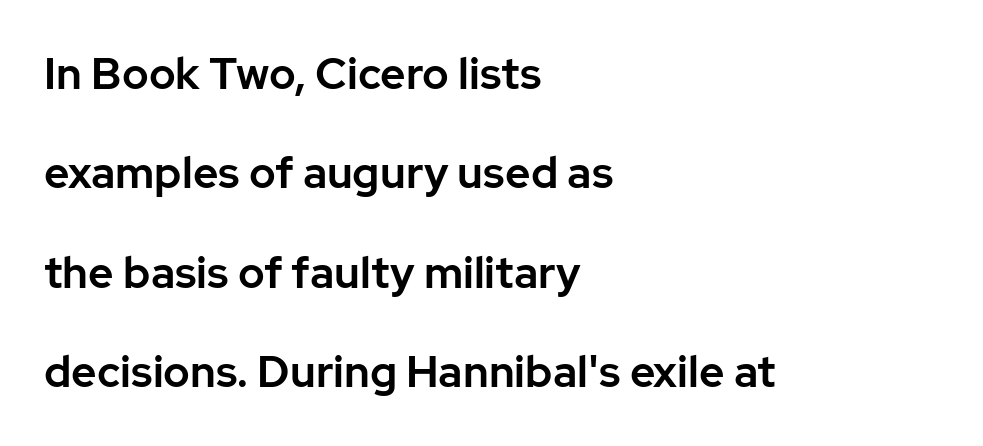
The image shows 44 px sans-serif type, upright; set left-aligned, loose line spacing (2.26x), normal letter spacing, not underlined; low stroke contrast and a medium x-height.
